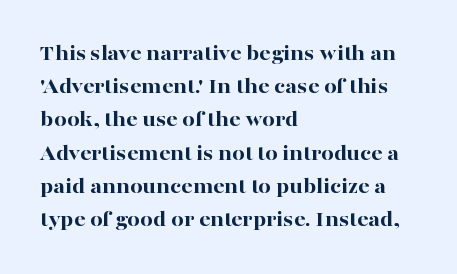
{"italic": "no", "bold": "yes", "underline": "no", "align": "left", "line_spacing": "normal", "line_spacing_ratio": 1.51, "letter_spacing": "normal", "letter_spacing_em": 0.0, "glyph_px": 22}
